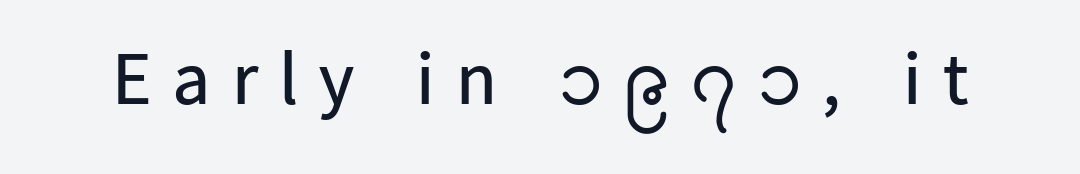
{"serif": "no", "italic": "no", "bold": "no", "weight": "regular", "width": "normal", "stroke_contrast": "low", "x_height": "medium", "monospaced": "no", "underline": "no", "letter_spacing": "wide", "letter_spacing_em": 0.28, "glyph_px": 75}
